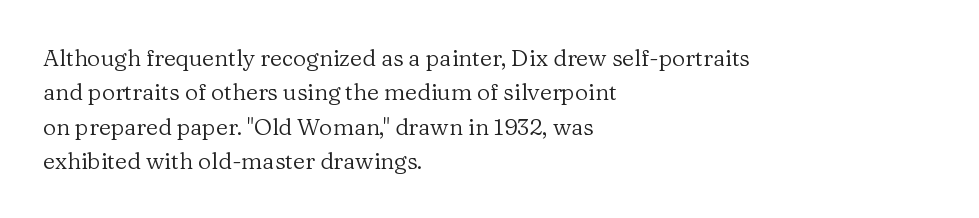
Q: Is the text bold? A: No.
Q: Is the text italic (slanted)? A: No, it is upright.
Q: Is the text underlined? A: No.
Q: How is the paragraph aligned? A: Left-aligned.
Q: Is the spacing between letters normal or unusually wide? A: Normal.
Q: Is the spacing between lines tight, normal or loose? A: Normal.
